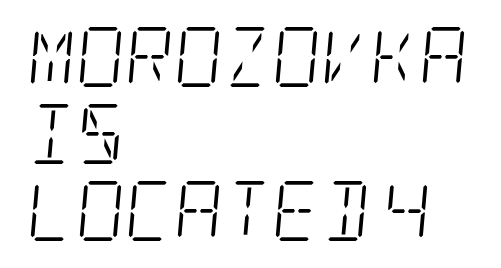
Q: Is the text bold? A: No.
Q: Is the text italic (slanted)? A: Yes, it leans right by about 5 degrees.
Q: Is the typeface a serif or a sans-serif typeface? A: Serif.
Q: Is the text underlined? A: No.
Q: How is the paragraph aligned? A: Left-aligned.
Q: Is the spacing between letters normal or unusually wide? A: Normal.
Q: Is the spacing between lines tight, normal or loose? A: Normal.
Q: Width (condensed, normal, or wide)? A: Condensed.
Q: Stroke contrast? A: Low.
Q: x-height? A: Large.
